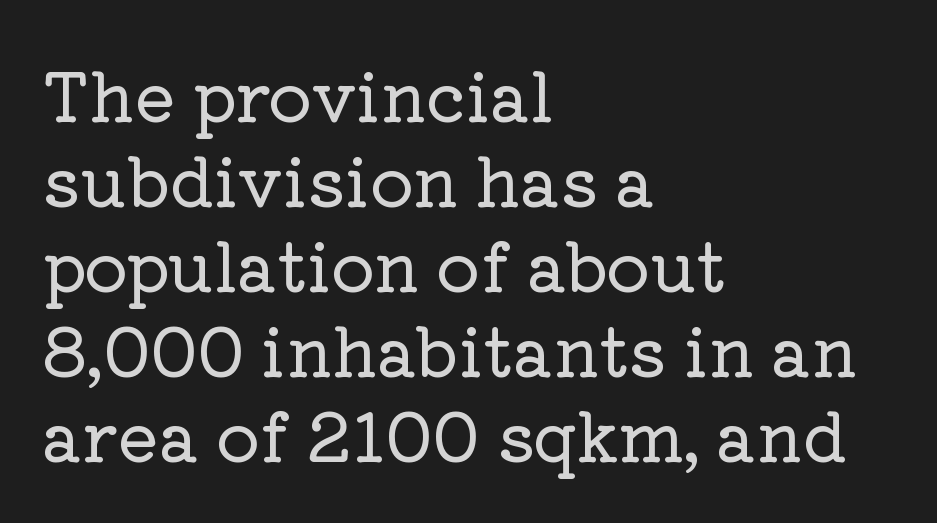
The image shows 68 px serif type, upright; set left-aligned, normal line spacing (1.25x), normal letter spacing, not underlined; low stroke contrast and a medium x-height.
